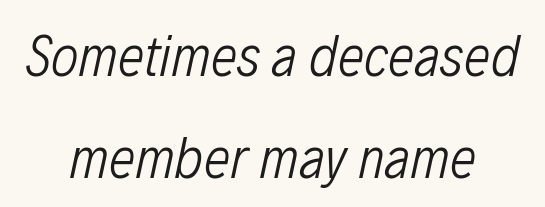
Caption: standard tracking, unaltered. The rendering positions every line midway between the sides. Vertical stems look standard width or narrower in stroke. Nobody drew a line under any word here. The lettering tilts uniformly, giving the passage an italic look. Think of a printed novel: that variable character pitch is what you see here.
